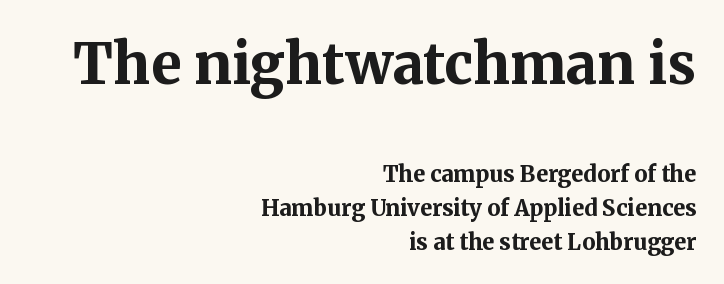
The image shows 56 px bold serif type, upright; set right-aligned, normal line spacing (1.55x), normal letter spacing, not underlined; the first (top) block is 2.55x larger; medium stroke contrast and a medium x-height.
